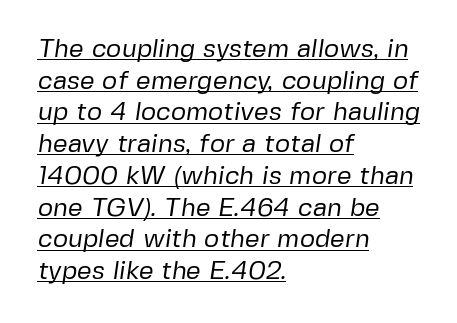
{"bold": "no", "underline": "yes", "align": "left", "line_spacing_ratio": 1.22, "letter_spacing": "normal", "letter_spacing_em": 0.0, "glyph_px": 26}
